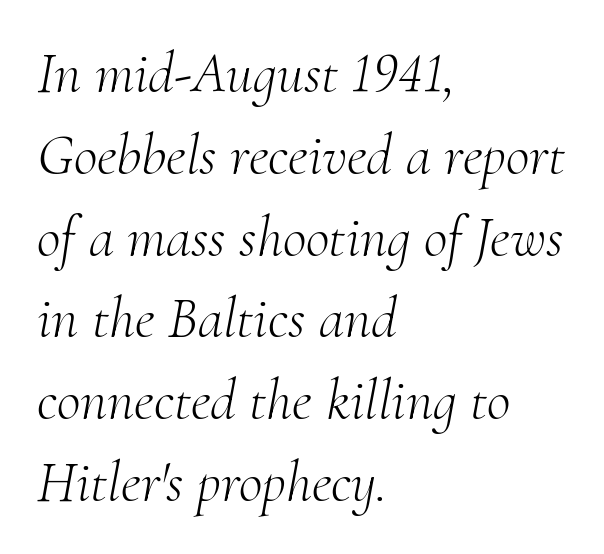
Q: Is the text bold? A: No.
Q: Is the text italic (slanted)? A: Yes, it leans right by about 10 degrees.
Q: Is the typeface a serif or a sans-serif typeface? A: Serif.
Q: Is the text underlined? A: No.
Q: How is the paragraph aligned? A: Left-aligned.
Q: Is the spacing between letters normal or unusually wide? A: Normal.
Q: Is the spacing between lines tight, normal or loose? A: Normal.
Q: Width (condensed, normal, or wide)? A: Normal.
Q: Stroke contrast? A: Medium.
Q: x-height? A: Small.
Q: Monospaced? A: No.
